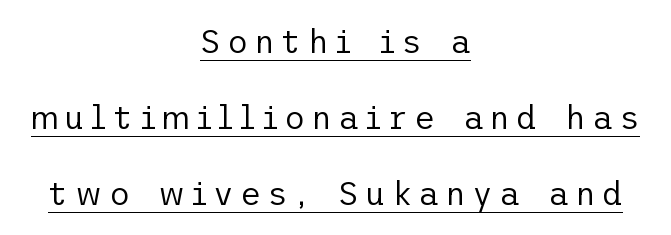
Horizontally, the lines are justified to the midpoint only. Weight: in the light-to-regular range. Note: no serifs on the glyphs. The lettering is marked with a stroke running underneath it. The letters stand straight up with perfectly vertical stems. Compared with typical paragraphs, the rows here are farther apart.
